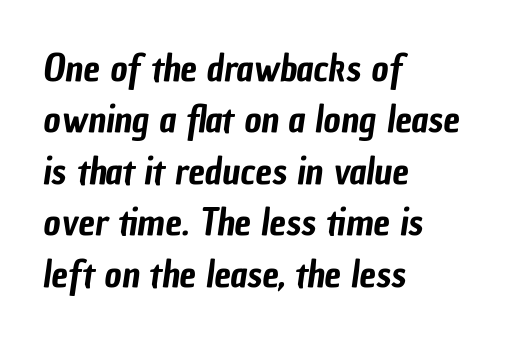
The image shows 37 px condensed sans-serif type; set left-aligned, normal line spacing (1.39x), normal letter spacing, not underlined; low stroke contrast and a medium x-height.
